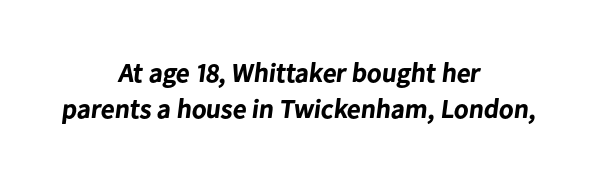
Q: Is the text bold? A: Yes.
Q: Is the text underlined? A: No.
Q: How is the paragraph aligned? A: Centered.
Q: Is the spacing between letters normal or unusually wide? A: Normal.
Q: Is the spacing between lines tight, normal or loose? A: Normal.
